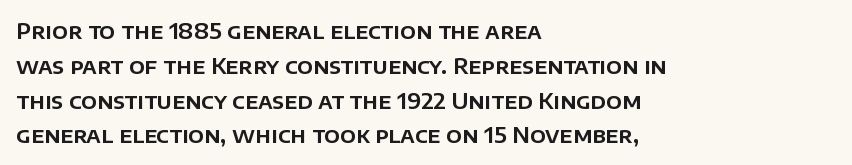
Q: Is the text italic (slanted)? A: No, it is upright.
Q: Is the text underlined? A: No.
Q: How is the paragraph aligned? A: Left-aligned.
Q: Is the spacing between letters normal or unusually wide? A: Normal.
Q: Is the spacing between lines tight, normal or loose? A: Normal.
